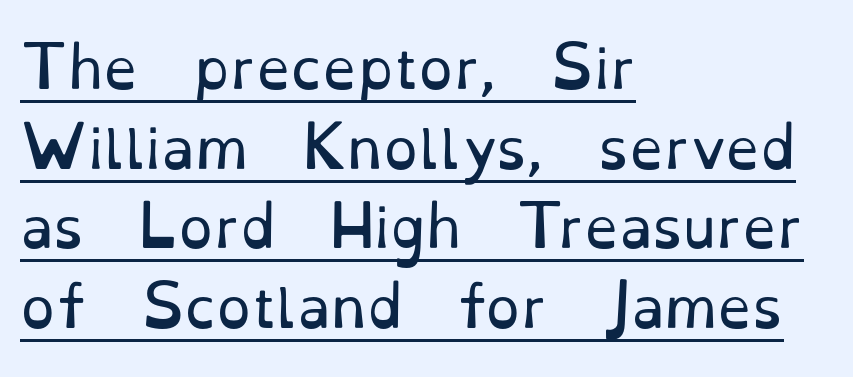
{"italic": "no", "bold": "no", "weight": "regular", "width": "normal", "stroke_contrast": "low", "x_height": "small", "monospaced": "no", "underline": "yes", "align": "left", "line_spacing": "normal", "line_spacing_ratio": 1.45, "letter_spacing": "normal", "letter_spacing_em": 0.0, "glyph_px": 55}
